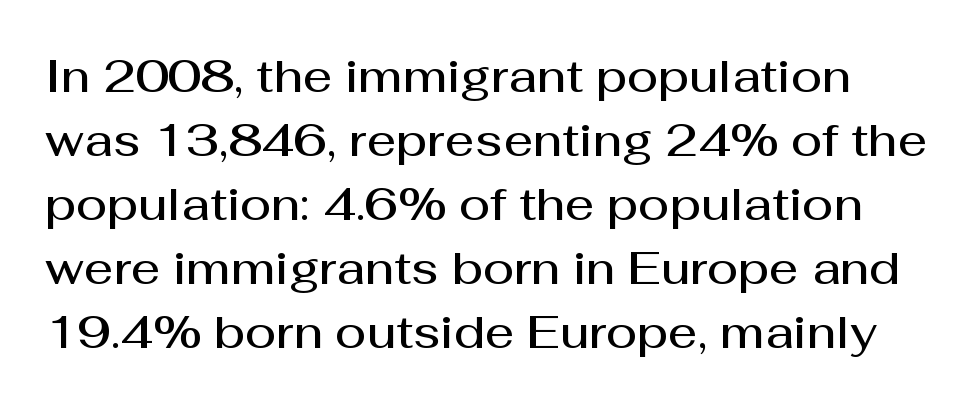
These lines are composed in type without serifs. Notice the strokes are somewhat thickened but not fully heavy: this is a semibold. There is no visible air inserted between adjacent glyphs. Characters remain perfectly vertical along every line.
